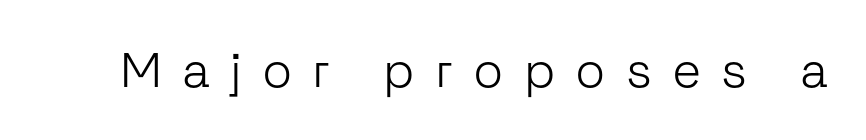
The image shows 49 px light sans-serif type, upright; set unusually wide letter spacing (+0.41 em), not underlined; low stroke contrast and a medium x-height.
